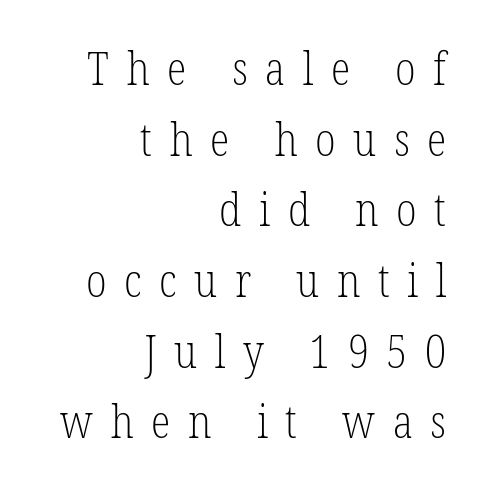
The image shows 45 px light, condensed serif type, upright; set right-aligned, normal line spacing (1.57x), unusually wide letter spacing (+0.39 em), not underlined; low stroke contrast and a medium x-height.
